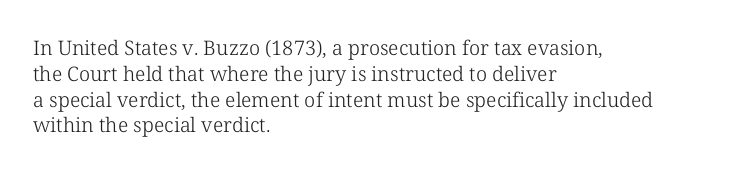
Q: Is the text bold? A: No.
Q: Is the text italic (slanted)? A: No, it is upright.
Q: Is the text underlined? A: No.
Q: How is the paragraph aligned? A: Left-aligned.
Q: Is the spacing between letters normal or unusually wide? A: Normal.
Q: Is the spacing between lines tight, normal or loose? A: Normal.
